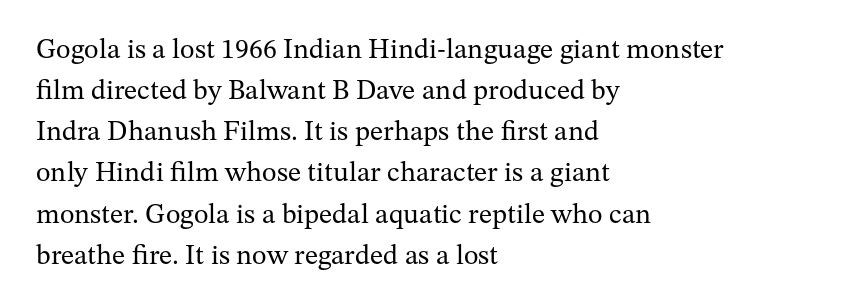
The image shows 28 px regular-weight serif type, upright; set left-aligned, normal line spacing (1.47x), normal letter spacing, not underlined; medium stroke contrast and a medium x-height.
